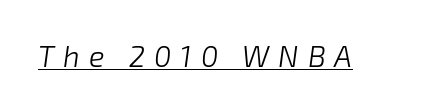
{"italic": "yes", "lean": "right", "slant_degrees": 8, "bold": "no", "weight": "light", "width": "normal", "stroke_contrast": "low", "x_height": "medium", "monospaced": "no", "underline": "yes", "letter_spacing": "wide", "letter_spacing_em": 0.31, "glyph_px": 29}
